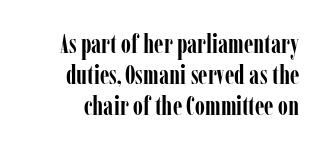
The image shows 26 px bold type, upright; set line spacing 1.19x, normal letter spacing, not underlined.
